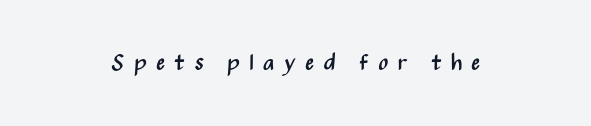
The font sits on the lighter half of the weight spectrum, regular included. Lines of text with bare space underneath. Do the letters lean? They stand straight. Display-style spreading of the glyphs; the letterfit is very open.
